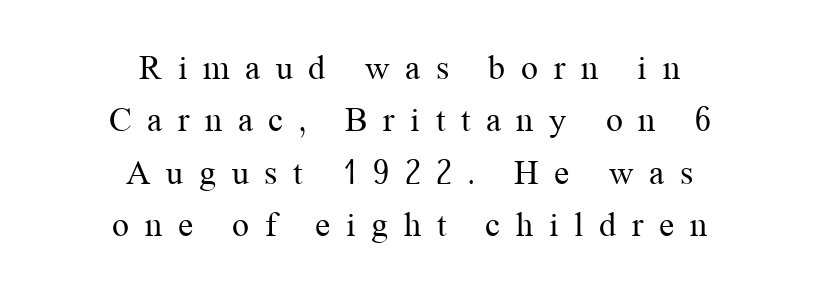
Q: Is the text bold? A: No.
Q: Is the text italic (slanted)? A: No, it is upright.
Q: Is the typeface a serif or a sans-serif typeface? A: Serif.
Q: Is the text underlined? A: No.
Q: How is the paragraph aligned? A: Centered.
Q: Is the spacing between letters normal or unusually wide? A: Unusually wide.
Q: Is the spacing between lines tight, normal or loose? A: Normal.
Q: Width (condensed, normal, or wide)? A: Normal.
Q: Stroke contrast? A: Medium.
Q: x-height? A: Medium.
Q: Monospaced? A: No.
